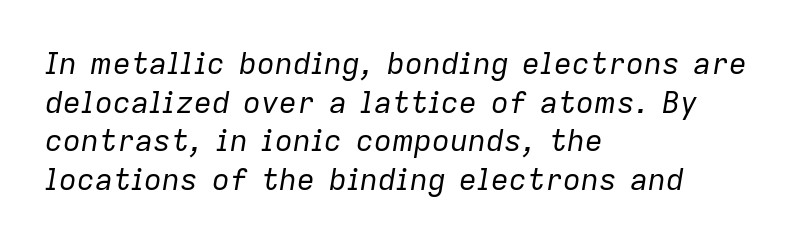
The image shows 30 px regular-weight type, italic (leaning right); set left-aligned, normal line spacing (1.29x), normal letter spacing, not underlined; low stroke contrast and a medium x-height.
